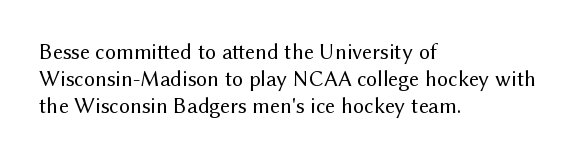
{"italic": "no", "bold": "no", "underline": "no", "align": "left", "line_spacing_ratio": 1.23, "letter_spacing": "normal", "letter_spacing_em": 0.0, "glyph_px": 22}
